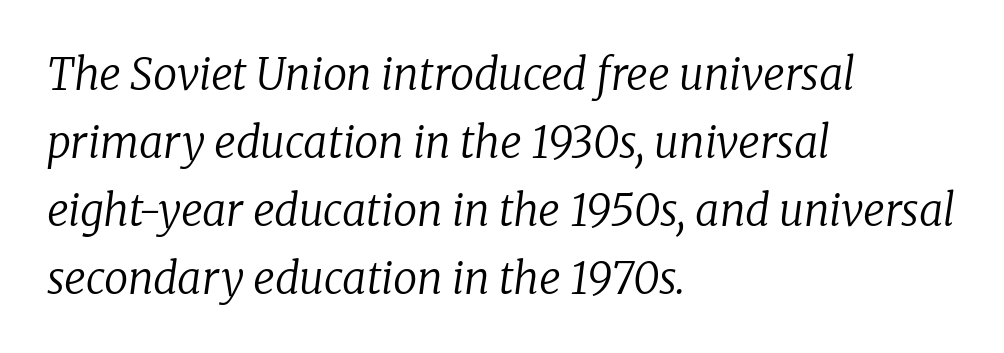
Q: Is the text bold? A: No.
Q: Is the text italic (slanted)? A: Yes, it leans right by about 8 degrees.
Q: Is the typeface a serif or a sans-serif typeface? A: Serif.
Q: Is the text underlined? A: No.
Q: How is the paragraph aligned? A: Left-aligned.
Q: Is the spacing between letters normal or unusually wide? A: Normal.
Q: Is the spacing between lines tight, normal or loose? A: Normal.
Q: Width (condensed, normal, or wide)? A: Normal.
Q: Stroke contrast? A: Low.
Q: x-height? A: Medium.
Q: Monospaced? A: No.
